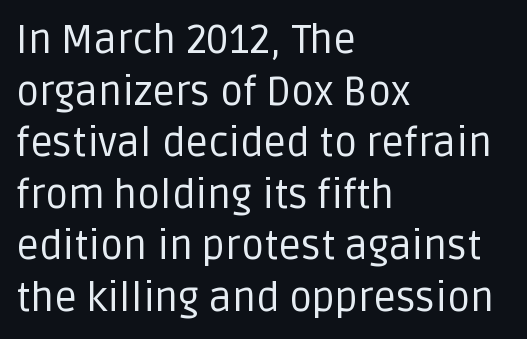
If you measured baseline to baseline, you'd find a middling distance. Descenders hang freely into open space. Alignment: flush left. The glyphs in this specimen are sans serif.
